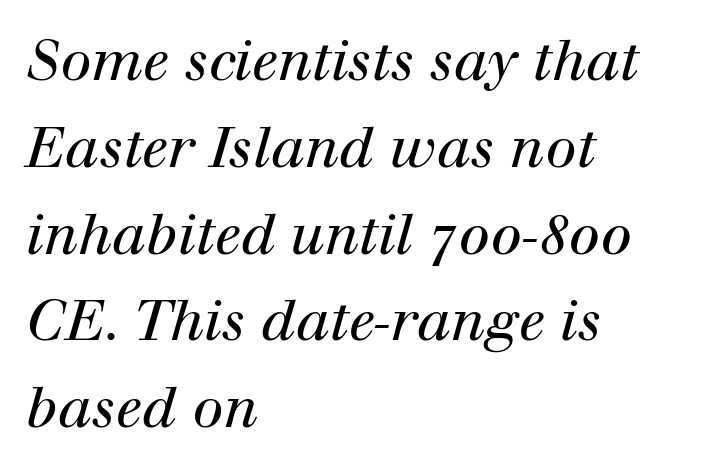
The whole block is typeset with a tilt. The foot of each line stays bare and open. Letterform terminals end in serifs throughout the passage. The space between consecutive lines is moderate. Is the block centered? No — it sits flush against the left margin. Between one letter and the next there's only the usual sliver of space.
